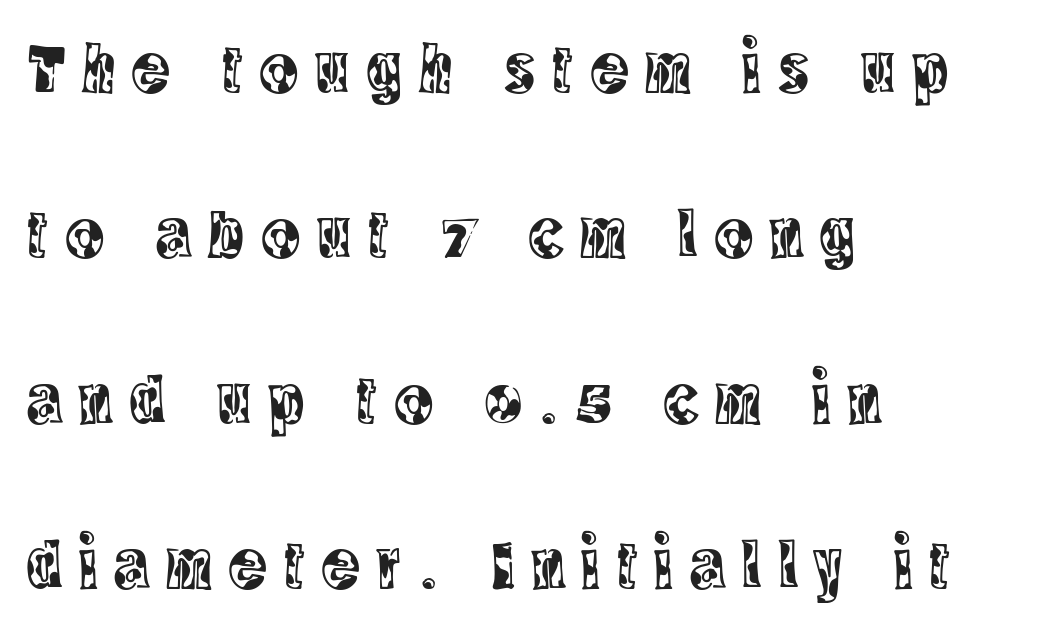
Q: Is the text italic (slanted)? A: No, it is upright.
Q: Is the typeface a serif or a sans-serif typeface? A: Serif.
Q: Is the text underlined? A: No.
Q: How is the paragraph aligned? A: Left-aligned.
Q: Is the spacing between letters normal or unusually wide? A: Unusually wide.
Q: Is the spacing between lines tight, normal or loose? A: Loose.
Q: Width (condensed, normal, or wide)? A: Condensed.
Q: x-height? A: Large.
Q: Monospaced? A: No.
